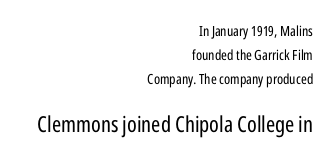
Q: Is the text bold? A: No.
Q: Is the text italic (slanted)? A: No, it is upright.
Q: Is the text underlined? A: No.
Q: How is the paragraph aligned? A: Right-aligned.
Q: Is the spacing between letters normal or unusually wide? A: Normal.
Q: Is the spacing between lines tight, normal or loose? A: Normal.
Q: Which block of text is set in a larger size, the first (top) or the second (bottom)? A: The second (bottom) one.
